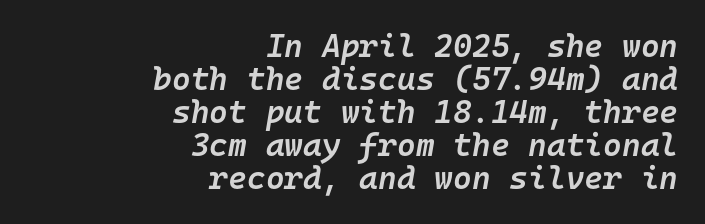
The image shows 32 px semibold type, italic (leaning right), monospaced; set right-aligned, tight line spacing (1.03x), normal letter spacing, not underlined; low stroke contrast and a medium x-height.
